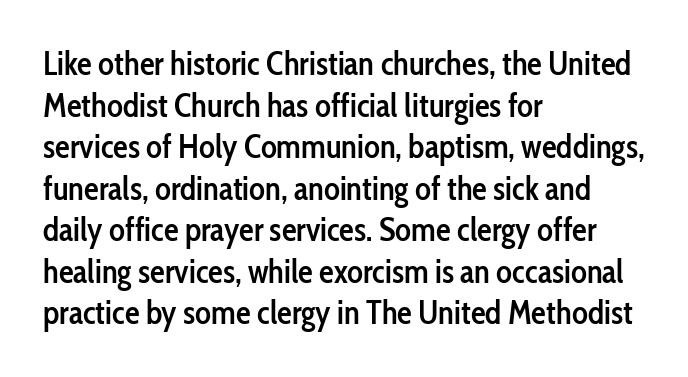
{"serif": "no", "italic": "no", "bold": "semi", "weight": "semibold", "width": "condensed", "stroke_contrast": "low", "x_height": "medium", "monospaced": "no", "underline": "no", "align": "left", "line_spacing": "normal", "line_spacing_ratio": 1.26, "letter_spacing": "normal", "letter_spacing_em": 0.0, "glyph_px": 33}
